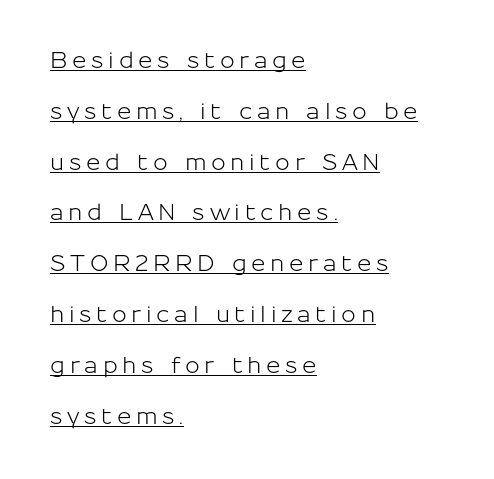
{"italic": "no", "underline": "yes", "align": "left", "line_spacing": "loose", "line_spacing_ratio": 2.31, "letter_spacing": "wide", "letter_spacing_em": 0.21, "glyph_px": 22}
